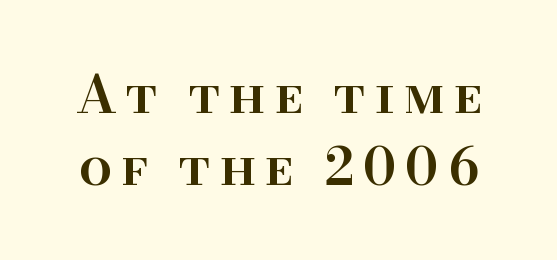
Q: Is the text bold? A: Semi-bold.
Q: Is the text italic (slanted)? A: No, it is upright.
Q: Is the typeface a serif or a sans-serif typeface? A: Serif.
Q: Is the text underlined? A: No.
Q: Is the spacing between lines tight, normal or loose? A: Normal.
Q: Width (condensed, normal, or wide)? A: Normal.
Q: Stroke contrast? A: High.
Q: x-height? A: Small.
Q: Monospaced? A: No.
